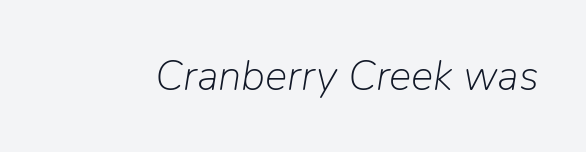
This reads as an unemphasized weight, regular at the heaviest. Each word holds together tightly as a unit, with standard inter-letter gaps. Proportional: the letters do not fall into vertical columns. Descenders hang freely into open space.
